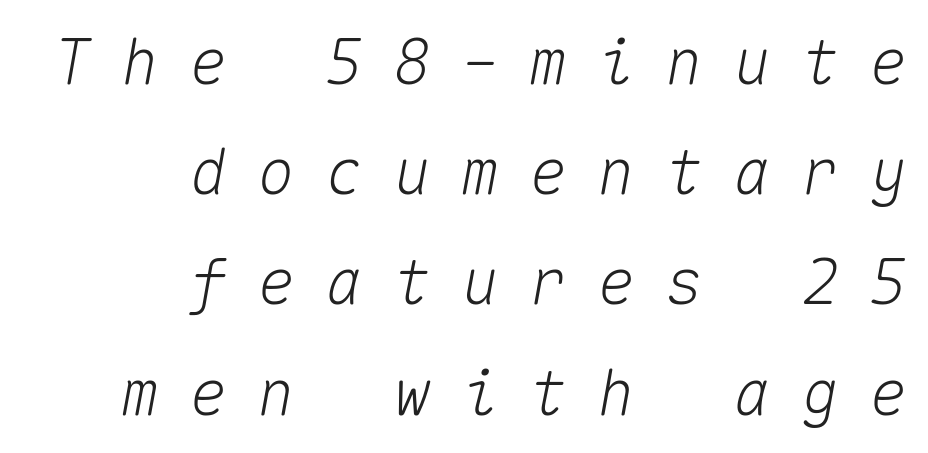
Fixed-width glyphs throughout — classic coding-font behaviour. A typesetter would mark this as italic. The face used here is rendered with a markedly widened letterfit. Which margin do the lines hug? The right one — the left edge is uneven. Check under the words: just untouched page.
